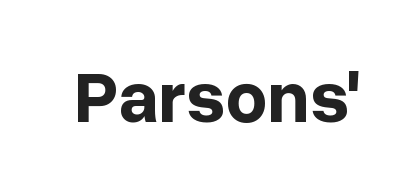
It's the straight-up-and-down kind of type. Here the designer chose a conventional face with non-uniform glyph widths. Standard letterfit; no display-style spreading of the glyphs. Lines of text with bare space underneath. Strong, thick strokes mark this as bold type. The font family rendered here belongs to the sans-serif group.
